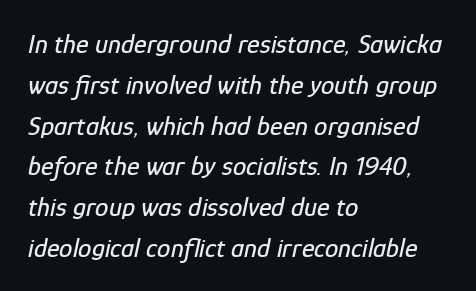
Descender tails drop into unmarked territory. The space between consecutive lines is moderate. The face used here is rendered with its standard letterfit. This rendering uses left alignment, leaving the right contour irregular. Designer's note — italics engaged.
